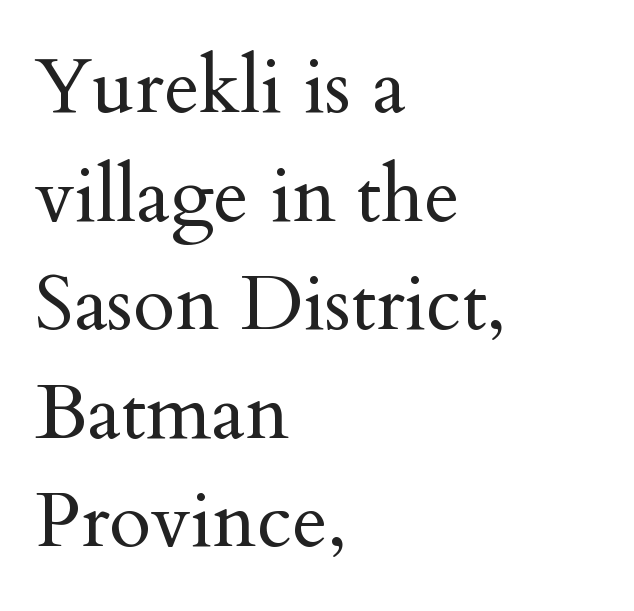
The image shows 77 px regular-weight serif type, upright; set left-aligned, normal line spacing (1.41x), normal letter spacing, not underlined; medium stroke contrast and a small x-height.
